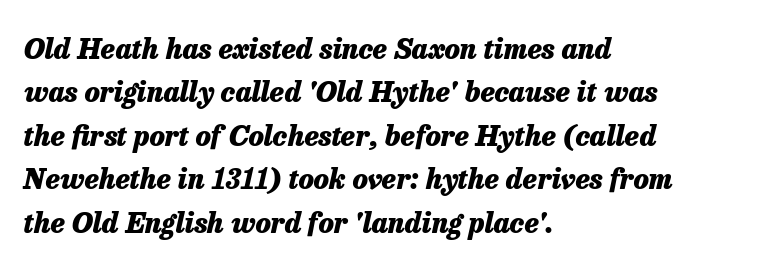
The image shows 28 px heavy type, italic (leaning right); set left-aligned, normal line spacing (1.55x), normal letter spacing, not underlined; low stroke contrast and a medium x-height.
